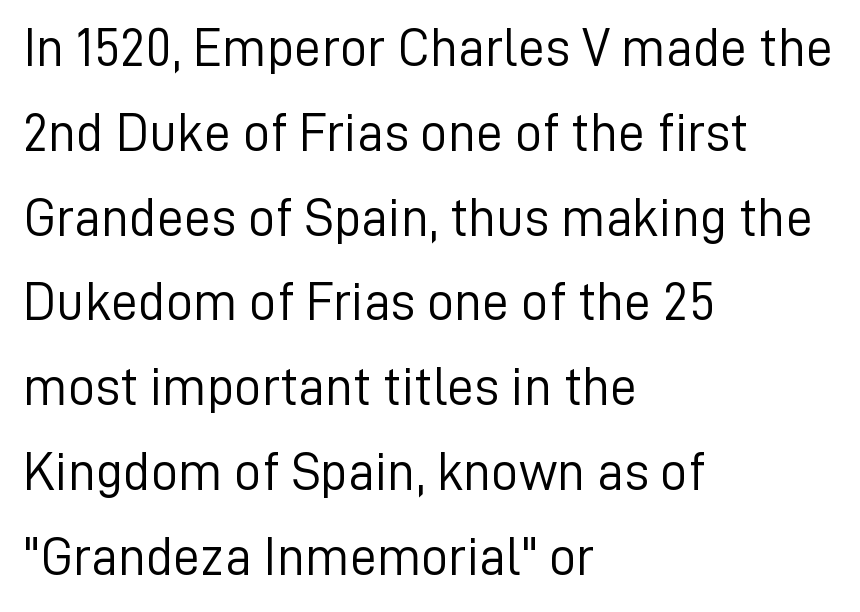
Underlining? Definitely not there. No chunkiness to these letters — they're not bold. This block has exactly the height ordinary leading produces. The rendering anchors every line to the left-hand side. Is this a fixed-width face? No — the glyphs have proportional, varying widths.
